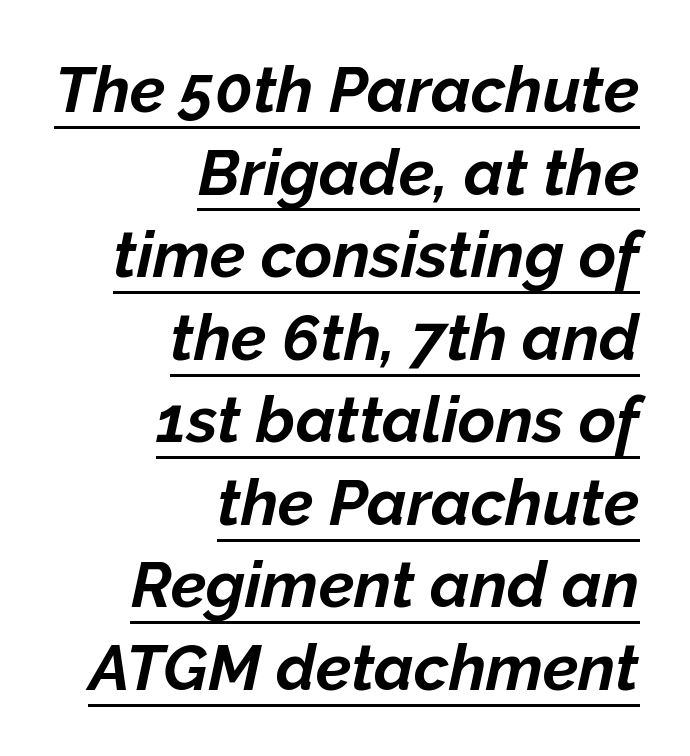
Q: Is the text bold? A: Yes.
Q: Is the text italic (slanted)? A: Yes, it leans right by about 12 degrees.
Q: Is the text underlined? A: Yes.
Q: How is the paragraph aligned? A: Right-aligned.
Q: Is the spacing between letters normal or unusually wide? A: Normal.
Q: Is the spacing between lines tight, normal or loose? A: Normal.
Q: Width (condensed, normal, or wide)? A: Normal.
Q: Stroke contrast? A: Low.
Q: x-height? A: Medium.
Q: Monospaced? A: No.
